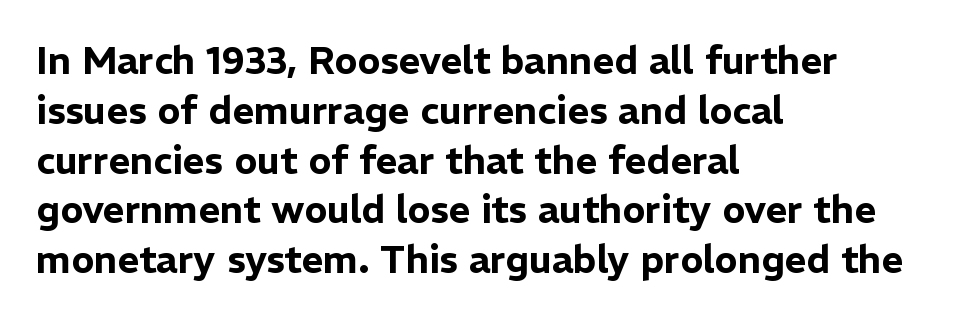
{"serif": "no", "italic": "no", "width": "normal", "stroke_contrast": "low", "x_height": "medium", "monospaced": "no", "underline": "no", "align": "left", "line_spacing": "normal", "line_spacing_ratio": 1.31, "letter_spacing": "normal", "letter_spacing_em": 0.0, "glyph_px": 38}
